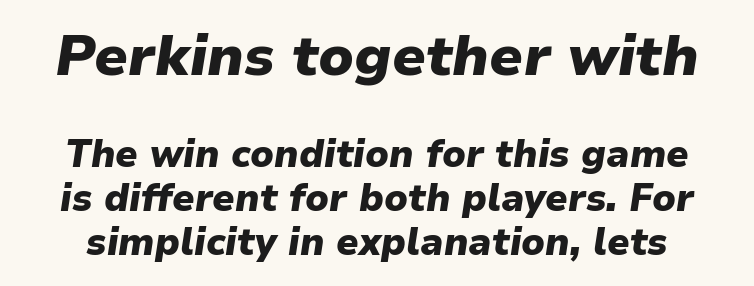
The image shows 57 px heavy type, italic (leaning right); set tight line spacing (1.15x), normal letter spacing, not underlined; the first (top) block is 1.5x larger; low stroke contrast and a medium x-height.
